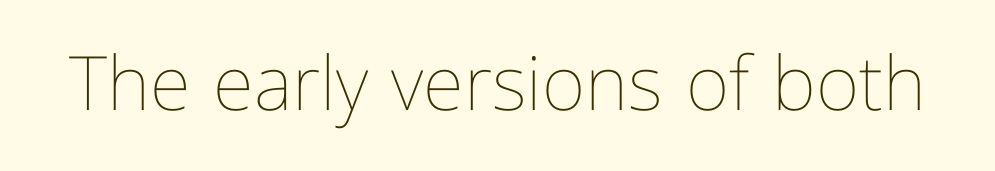
Q: Is the text bold? A: No.
Q: Is the text italic (slanted)? A: No, it is upright.
Q: Is the text underlined? A: No.
Q: Is the spacing between letters normal or unusually wide? A: Normal.
Q: Width (condensed, normal, or wide)? A: Condensed.
Q: Stroke contrast? A: Low.
Q: x-height? A: Medium.
Q: Monospaced? A: No.
